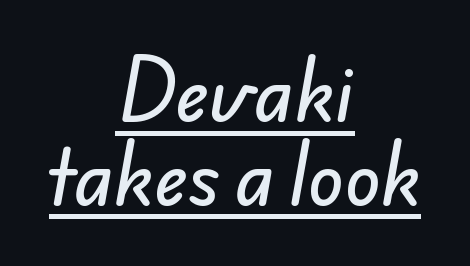
The image shows 74 px sans-serif type; set centered, tight line spacing (1.13x), normal letter spacing, underlined; low stroke contrast and a small x-height.
